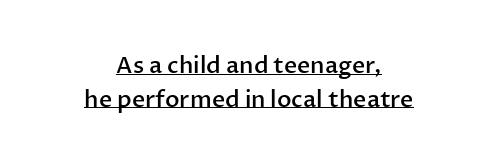
{"italic": "no", "bold": "semi", "underline": "yes", "align": "center", "line_spacing": "normal", "line_spacing_ratio": 1.46, "letter_spacing": "normal", "letter_spacing_em": 0.0, "glyph_px": 23}
